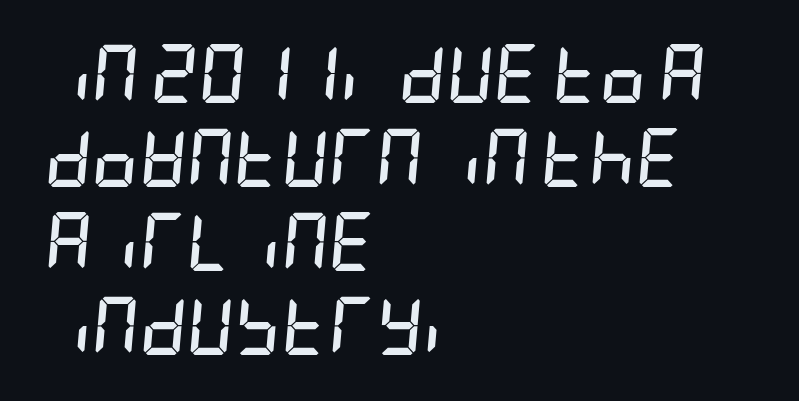
Q: Is the text bold? A: Yes.
Q: Is the text italic (slanted)? A: Yes, it leans right by about 5 degrees.
Q: Is the text underlined? A: No.
Q: How is the paragraph aligned? A: Left-aligned.
Q: Is the spacing between letters normal or unusually wide? A: Normal.
Q: Is the spacing between lines tight, normal or loose? A: Normal.
Q: Width (condensed, normal, or wide)? A: Condensed.
Q: Stroke contrast? A: Low.
Q: x-height? A: Large.
